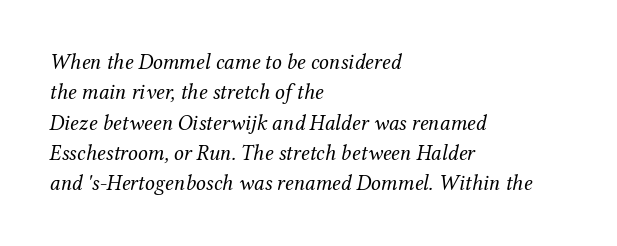
Look at the tracking — it's just the regular setting, nothing added. This reads as an unemphasized weight, regular at the heaviest. This rendering uses left alignment, leaving the right contour irregular. Posture: slanted. Any mark beneath the type? The region is blank. Horizontal bands of white between lines are of average thickness.
